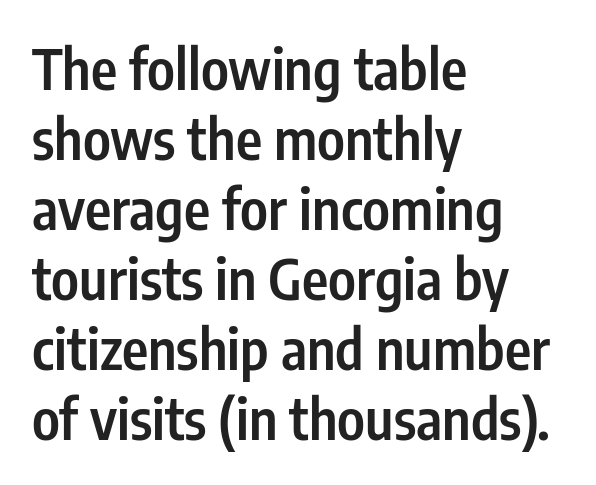
{"serif": "no", "italic": "no", "bold": "semi", "weight": "semibold", "width": "condensed", "stroke_contrast": "low", "x_height": "medium", "monospaced": "no", "underline": "no", "align": "left", "line_spacing": "normal", "line_spacing_ratio": 1.25, "letter_spacing": "normal", "letter_spacing_em": 0.0, "glyph_px": 56}
